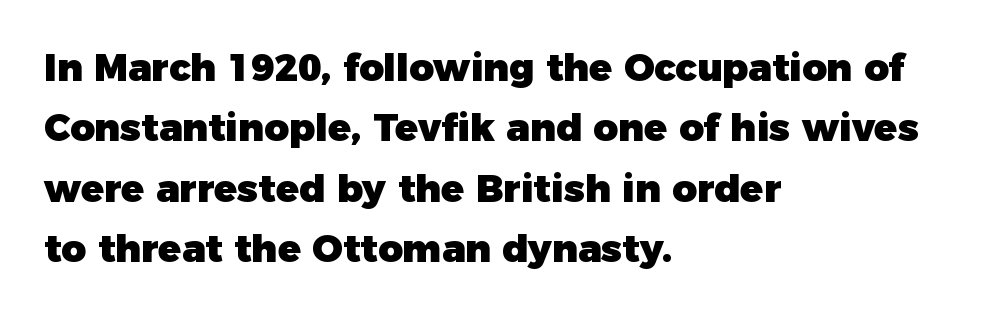
The image shows 38 px heavy sans-serif type, upright; set left-aligned, normal line spacing (1.59x), normal letter spacing, not underlined; low stroke contrast and a medium x-height.
